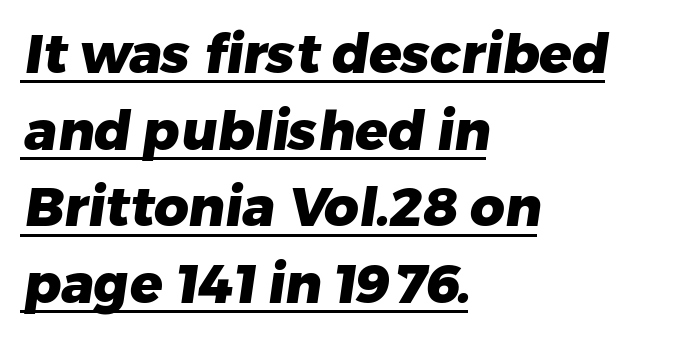
{"serif": "no", "bold": "yes", "weight": "heavy", "width": "normal", "stroke_contrast": "low", "x_height": "medium", "monospaced": "no", "underline": "yes", "align": "left", "line_spacing": "normal", "line_spacing_ratio": 1.42, "letter_spacing": "normal", "letter_spacing_em": 0.0, "glyph_px": 54}
